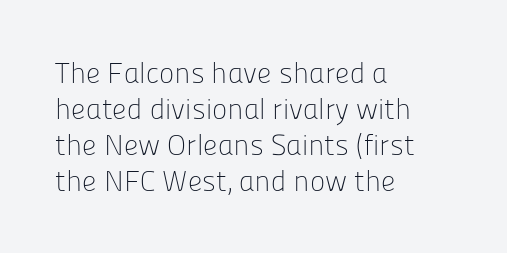
Q: Is the text bold? A: No.
Q: Is the text italic (slanted)? A: No, it is upright.
Q: Is the typeface a serif or a sans-serif typeface? A: Sans-serif.
Q: Is the text underlined? A: No.
Q: How is the paragraph aligned? A: Left-aligned.
Q: Is the spacing between letters normal or unusually wide? A: Normal.
Q: Width (condensed, normal, or wide)? A: Normal.
Q: Stroke contrast? A: Low.
Q: x-height? A: Medium.
Q: Monospaced? A: No.
